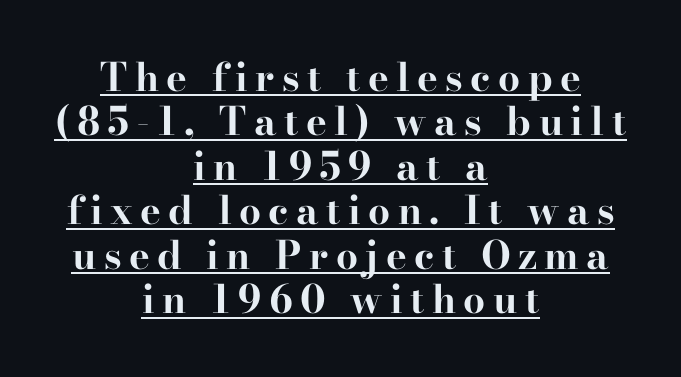
A typographer would call this underscored text. The lines are quadded center. Very little white space separates one row of letters from the next. Check where the strokes stop: tiny serifs finish them off. Is there any slant? The stems are plumb. The typesetting leans heavy: a genuine bold.
